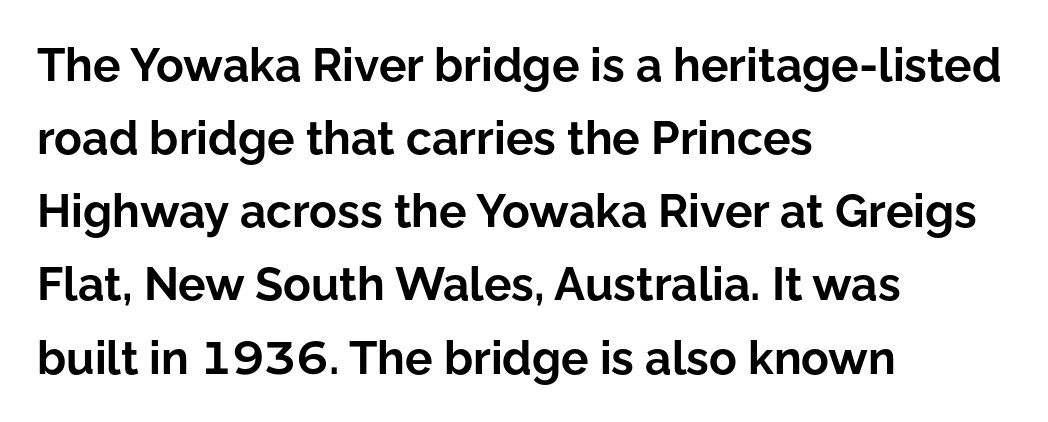
The image shows 46 px bold sans-serif type, upright; set left-aligned, normal line spacing (1.59x), normal letter spacing, not underlined; low stroke contrast and a medium x-height.
